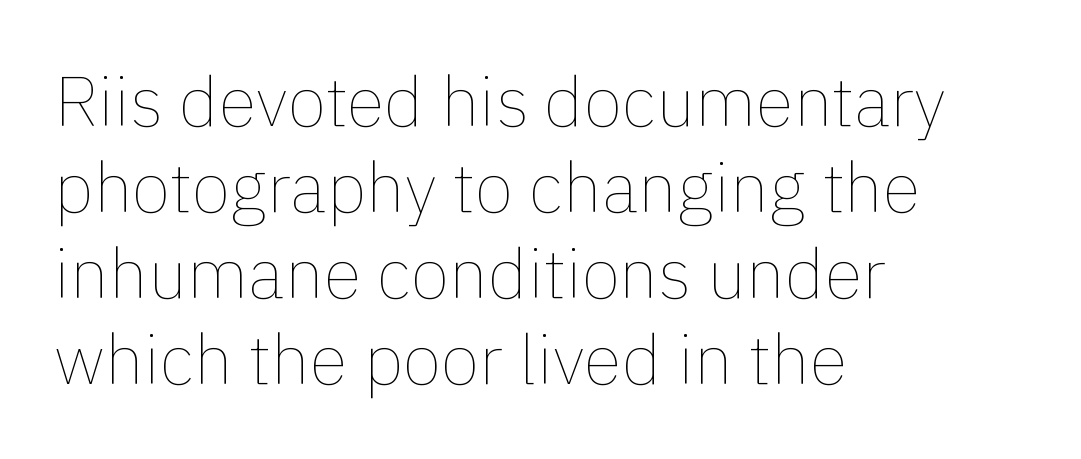
The rendering uses natural spacing where letterforms have individual widths. Unmarked baselines from the first word to the last. Here the glyphs are tracked normally, forming tight word shapes. This is the regular roman posture of the typeface.
